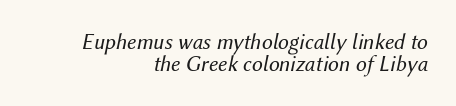
The image shows 22 px text type, italic (leaning right); set right-aligned, tight line spacing (0.98x), normal letter spacing, not underlined.
